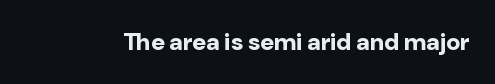
Q: Is the text bold? A: Yes.
Q: Is the text italic (slanted)? A: No, it is upright.
Q: Is the text underlined? A: No.
Q: Is the spacing between letters normal or unusually wide? A: Normal.
